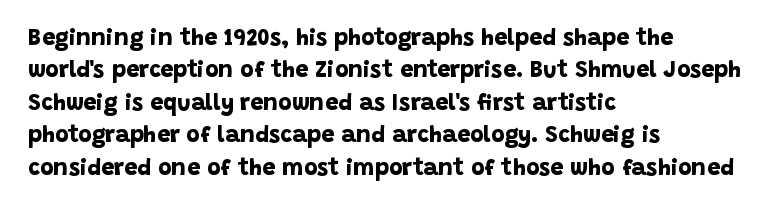
Teacher's note: observe the even left margin — that is flush-left alignment. This is heavy type, rendered in bold. Compared with typical body copy, the letter spacing here is the same. Is there much room between lines? A standard amount, neither cramped nor airy. Lines of text with bare space underneath.
